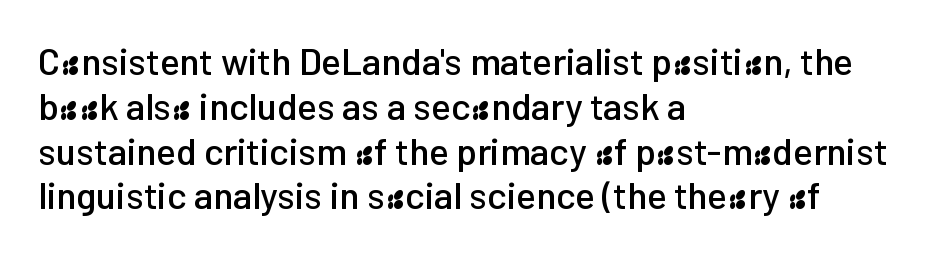
The image shows 37 px sans-serif type, upright; set left-aligned, line spacing 1.21x, normal letter spacing, not underlined; low stroke contrast and a medium x-height.
